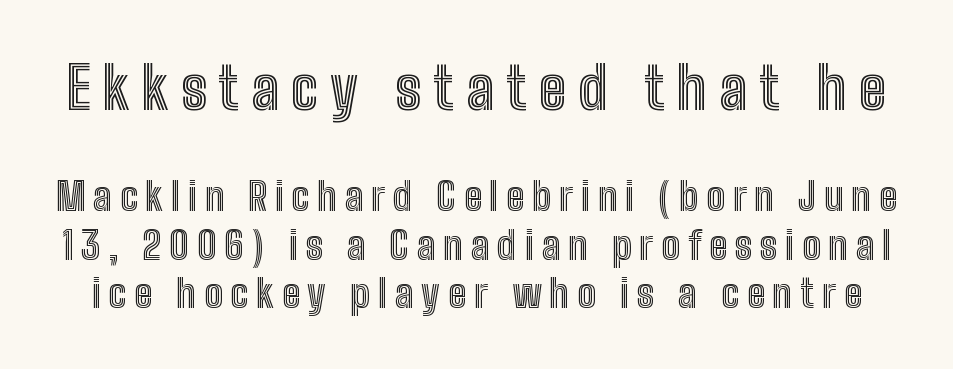
Q: Is the text italic (slanted)? A: No, it is upright.
Q: Is the text underlined? A: No.
Q: Is the spacing between letters normal or unusually wide? A: Unusually wide.
Q: Is the spacing between lines tight, normal or loose? A: Normal.
Q: Which block of text is set in a larger size, the first (top) or the second (bottom)? A: The first (top) one.
Q: Width (condensed, normal, or wide)? A: Condensed.
Q: x-height? A: Medium.
Q: Monospaced? A: No.
